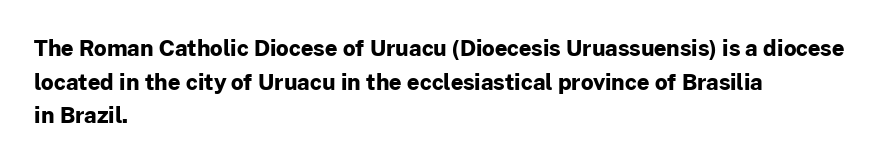
This sample is left-justified, so line endings fall wherever the words run out. Ascenders rise straight up at ninety degrees. Notice how descenders clear the ascenders below comfortably — that's standard leading. Is the type bold? Yes — the strokes are clearly thick and heavy.
